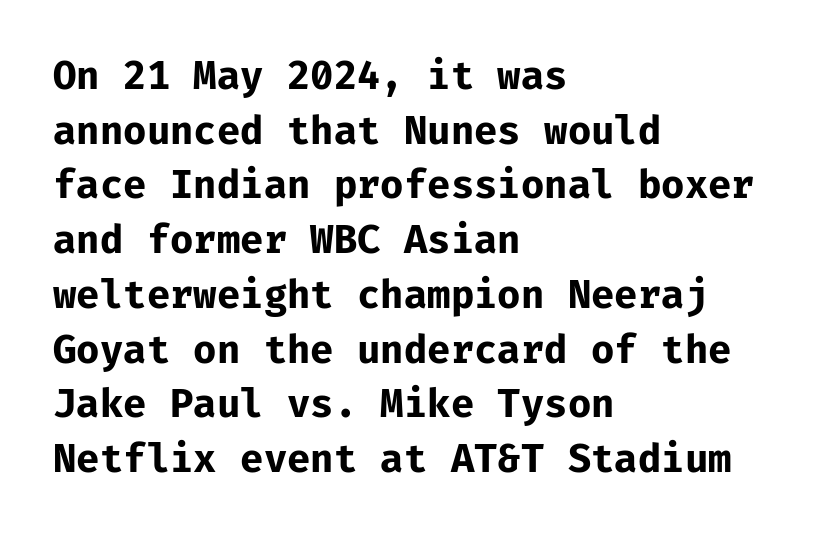
{"serif": "no", "italic": "no", "bold": "yes", "weight": "bold", "width": "normal", "stroke_contrast": "low", "x_height": "medium", "monospaced": "yes", "underline": "no", "align": "left", "line_spacing": "normal", "line_spacing_ratio": 1.44, "letter_spacing": "normal", "letter_spacing_em": 0.0, "glyph_px": 38}
